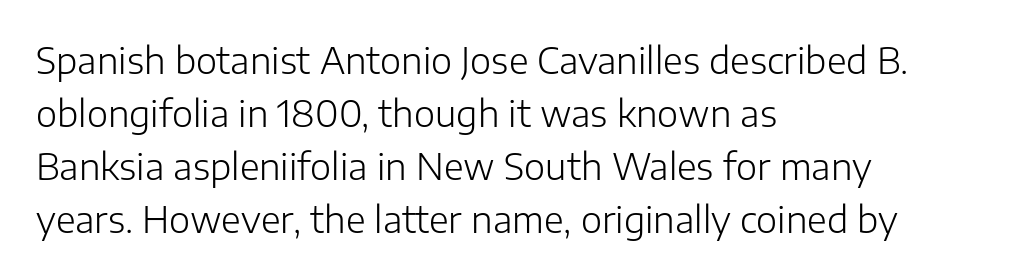
{"serif": "no", "italic": "no", "bold": "no", "weight": "light", "width": "normal", "stroke_contrast": "low", "x_height": "medium", "monospaced": "no", "underline": "no", "align": "left", "line_spacing": "normal", "line_spacing_ratio": 1.47, "letter_spacing": "normal", "letter_spacing_em": 0.0, "glyph_px": 36}
